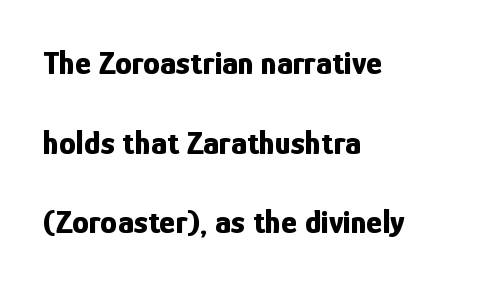
The image shows 34 px bold, condensed sans-serif type, upright; set left-aligned, loose line spacing (2.34x), normal letter spacing, not underlined; low stroke contrast and a medium x-height.
